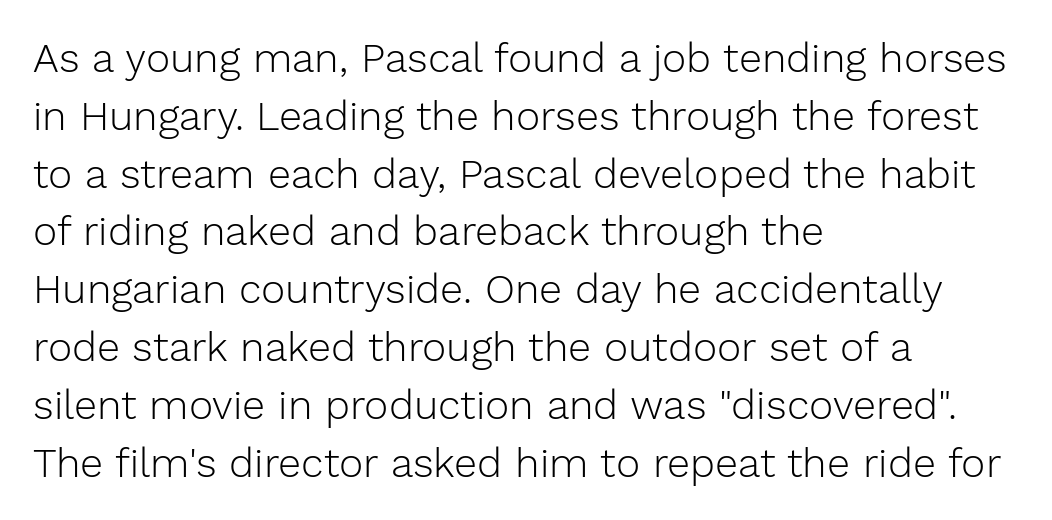
{"serif": "no", "italic": "no", "bold": "no", "weight": "light", "width": "normal", "stroke_contrast": "low", "x_height": "medium", "monospaced": "no", "underline": "no", "align": "left", "line_spacing": "normal", "line_spacing_ratio": 1.41, "letter_spacing": "normal", "letter_spacing_em": 0.0, "glyph_px": 41}
